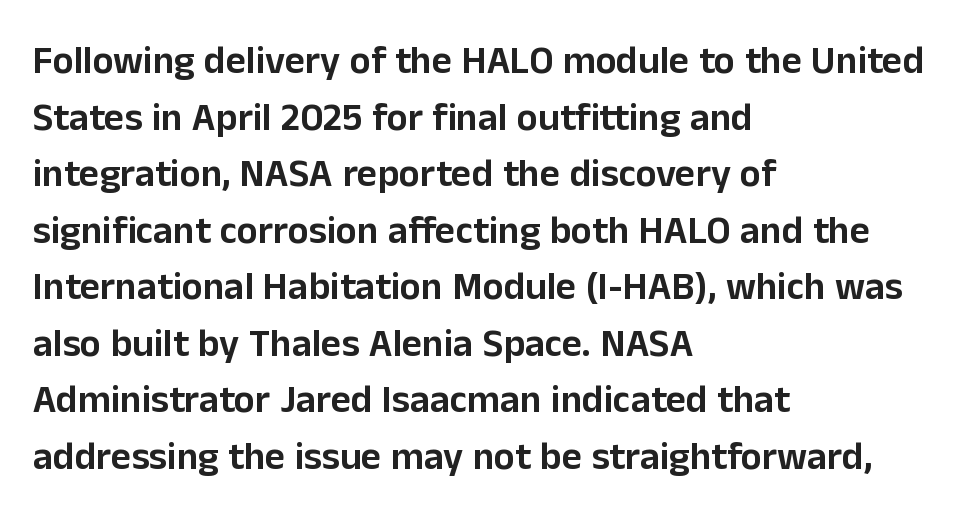
The image shows 39 px sans-serif type, upright; set left-aligned, normal line spacing (1.45x), normal letter spacing, not underlined; low stroke contrast and a medium x-height.
